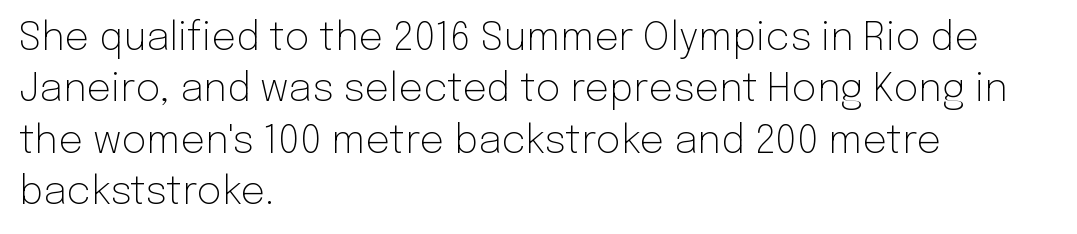
Q: Is the text bold? A: No.
Q: Is the text italic (slanted)? A: No, it is upright.
Q: Is the typeface a serif or a sans-serif typeface? A: Sans-serif.
Q: Is the text underlined? A: No.
Q: How is the paragraph aligned? A: Left-aligned.
Q: Is the spacing between letters normal or unusually wide? A: Normal.
Q: Is the spacing between lines tight, normal or loose? A: Normal.
Q: Width (condensed, normal, or wide)? A: Normal.
Q: Stroke contrast? A: Low.
Q: x-height? A: Medium.
Q: Monospaced? A: No.
